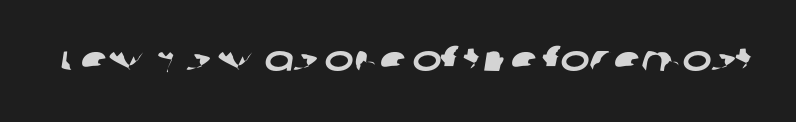
{"serif": "no", "width": "wide", "stroke_contrast": "low", "x_height": "large", "monospaced": "no", "underline": "no", "letter_spacing": "normal", "letter_spacing_em": 0.0, "glyph_px": 35}
